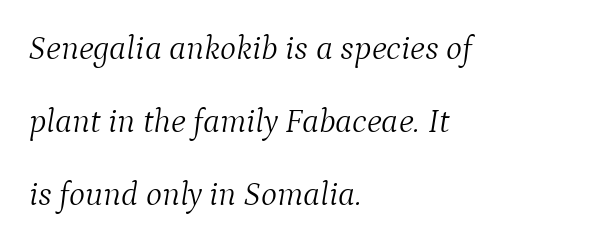
The image shows 34 px light serif type, italic (leaning right); set left-aligned, loose line spacing (2.15x), normal letter spacing, not underlined; medium stroke contrast and a medium x-height.
